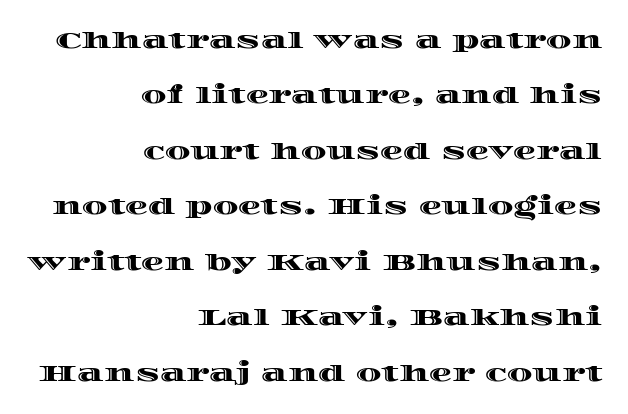
The letters stand upright; this is a roman face. Spacing between characters is what you'd get straight out of the box. In CSS terms this would be text-align: right. Anything drawn beneath the words? Only blank space. Each new line begins a long way beneath the previous one.
